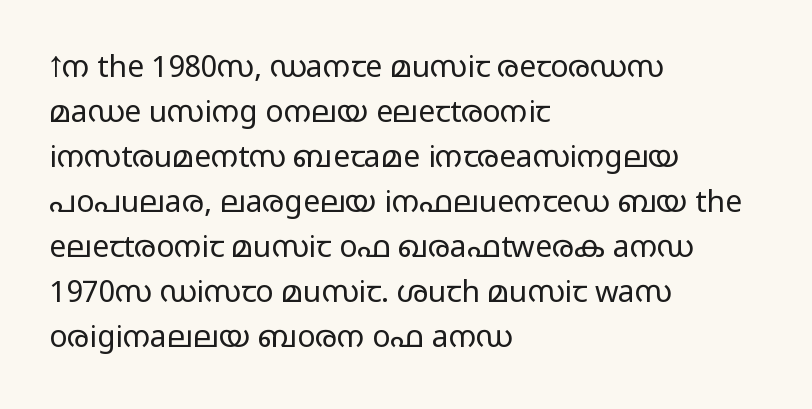
The image shows 30 px light, wide sans-serif type, upright; set left-aligned, normal line spacing (1.5x), normal letter spacing, not underlined; low stroke contrast and a medium x-height.
